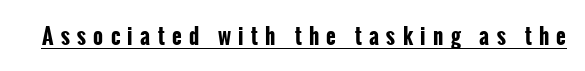
Q: Is the text bold? A: Yes.
Q: Is the text italic (slanted)? A: No, it is upright.
Q: Is the text underlined? A: Yes.
Q: Is the spacing between letters normal or unusually wide? A: Unusually wide.
